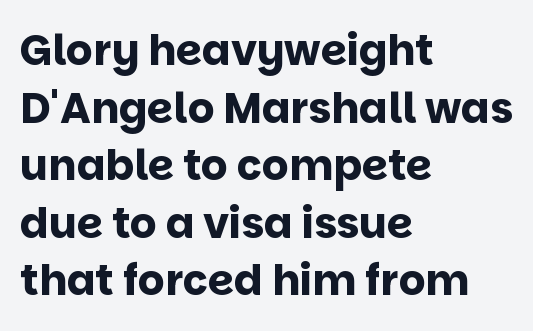
Q: Is the text bold? A: Yes.
Q: Is the text italic (slanted)? A: No, it is upright.
Q: Is the typeface a serif or a sans-serif typeface? A: Sans-serif.
Q: Is the text underlined? A: No.
Q: How is the paragraph aligned? A: Left-aligned.
Q: Is the spacing between letters normal or unusually wide? A: Normal.
Q: Is the spacing between lines tight, normal or loose? A: Normal.
Q: Width (condensed, normal, or wide)? A: Normal.
Q: Stroke contrast? A: Low.
Q: x-height? A: Large.
Q: Monospaced? A: No.
